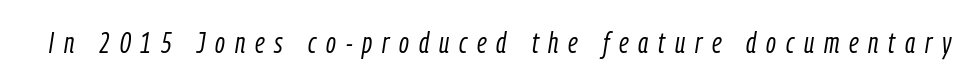
Q: Is the text bold? A: No.
Q: Is the text italic (slanted)? A: Yes, it leans right by about 9 degrees.
Q: Is the text underlined? A: No.
Q: Is the spacing between letters normal or unusually wide? A: Unusually wide.
Q: Width (condensed, normal, or wide)? A: Condensed.
Q: Stroke contrast? A: Low.
Q: x-height? A: Medium.
Q: Monospaced? A: No.
